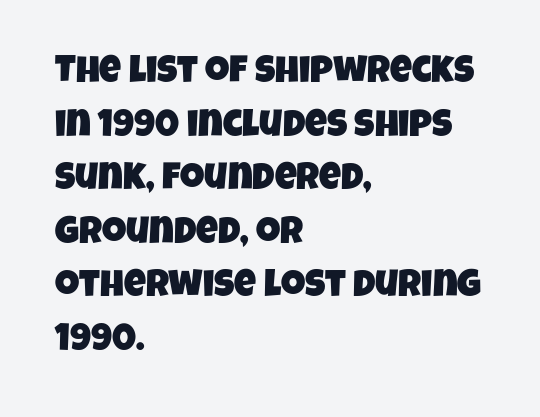
Q: Is the typeface a serif or a sans-serif typeface? A: Sans-serif.
Q: Is the text underlined? A: No.
Q: How is the paragraph aligned? A: Left-aligned.
Q: Is the spacing between letters normal or unusually wide? A: Normal.
Q: Is the spacing between lines tight, normal or loose? A: Normal.
Q: Width (condensed, normal, or wide)? A: Condensed.
Q: Stroke contrast? A: Low.
Q: x-height? A: Large.
Q: Monospaced? A: No.
